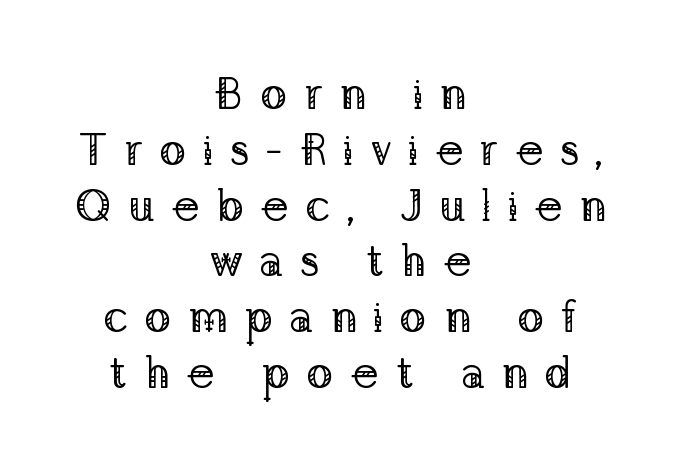
The image shows 45 px regular-weight serif type, upright; set centered, line spacing 1.24x, unusually wide letter spacing (+0.36 em), not underlined; low stroke contrast and a medium x-height.
